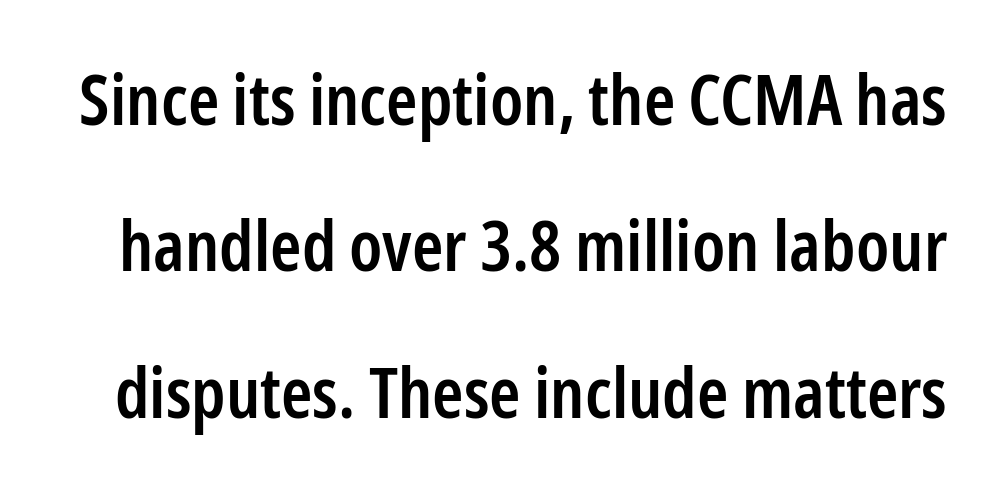
The rendering keeps characters at their native spacing. Honestly, the rows look like they've been pulled way apart. Glance below the letters and you will spot only blank space. The typography opts for an upright posture over an oblique one.
